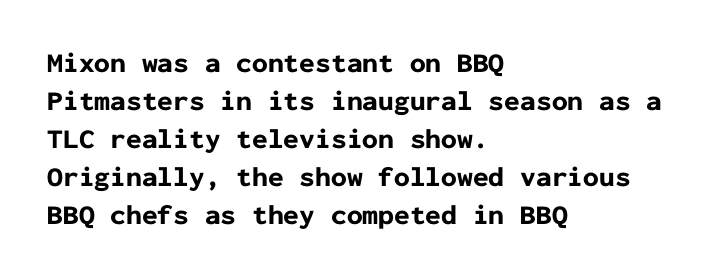
{"serif": "no", "italic": "no", "bold": "yes", "weight": "bold", "width": "normal", "stroke_contrast": "low", "x_height": "medium", "monospaced": "yes", "underline": "no", "align": "left", "line_spacing": "normal", "line_spacing_ratio": 1.36, "letter_spacing": "normal", "letter_spacing_em": 0.0, "glyph_px": 28}
